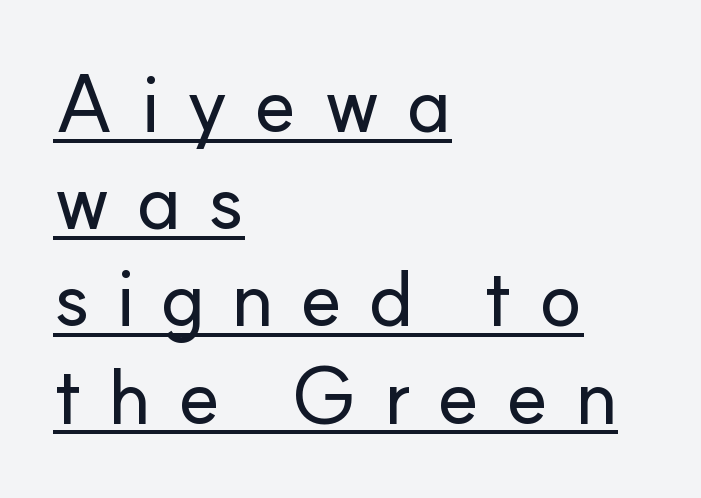
Does a line run under the words? Yes, clearly. The setting favours the left margin, as ordinary paragraphs usually do. Character widths vary here, with narrow letters taking less room than wide ones. Classification — sans serif. In terms of posture, this sample is upright.
